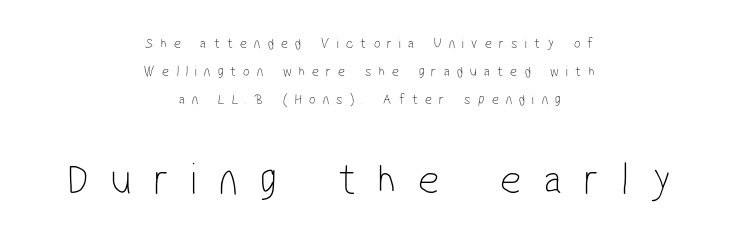
The image shows 46 px thin, condensed sans-serif type; set centered, line spacing 1.87x, unusually wide letter spacing (+0.48 em), not underlined; the second (bottom) block is 3.07x larger; low stroke contrast and a medium x-height.
